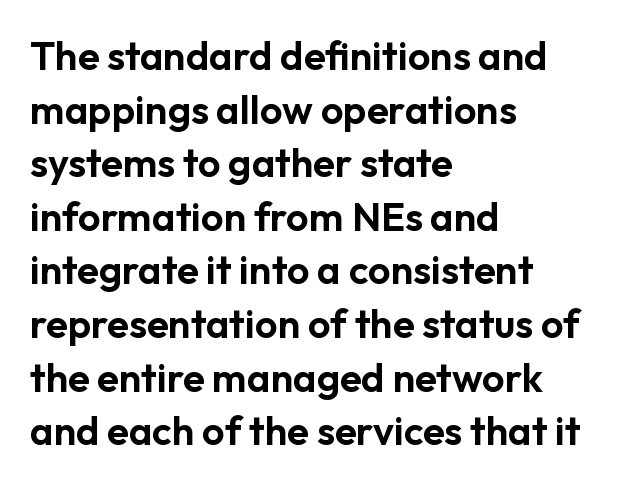
The image shows 40 px sans-serif type, upright; set left-aligned, normal line spacing (1.34x), normal letter spacing, not underlined; low stroke contrast and a medium x-height.
